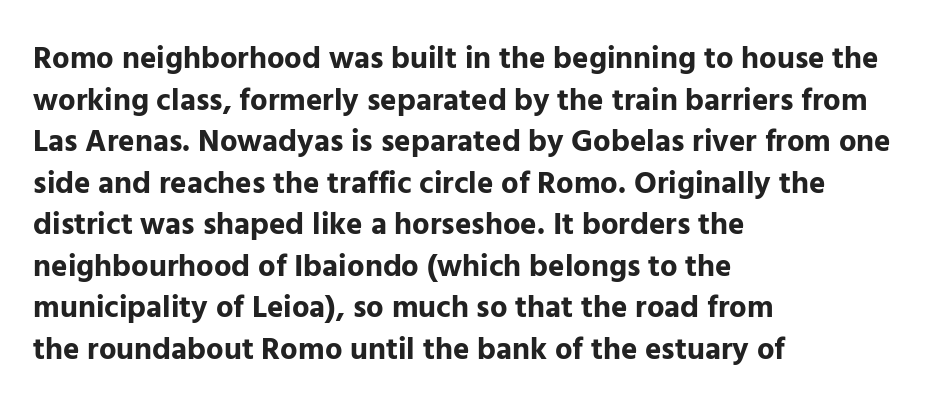
The passage shown is typed in a proportional face where columns would drift. No italicization has been applied; the sample stays upright. The passage shown is typeset with a sans-serif family. Underlining? Definitely not there. Heavy, bold letterforms. Left-aligned paragraph, ragged on the right.
